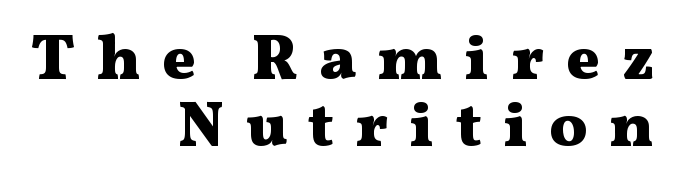
{"serif": "yes", "italic": "no", "bold": "yes", "weight": "heavy", "width": "wide", "stroke_contrast": "medium", "x_height": "medium", "monospaced": "no", "underline": "no", "align": "right", "line_spacing": "tight", "line_spacing_ratio": 1.06, "letter_spacing": "wide", "letter_spacing_em": 0.34, "glyph_px": 63}
